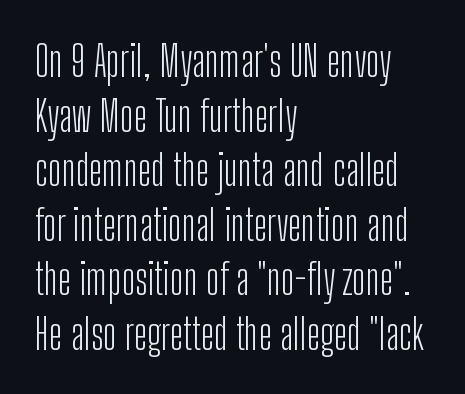
The image shows 42 px light, condensed sans-serif type, upright; set left-aligned, normal line spacing (1.3x), normal letter spacing, not underlined; low stroke contrast and a medium x-height.
